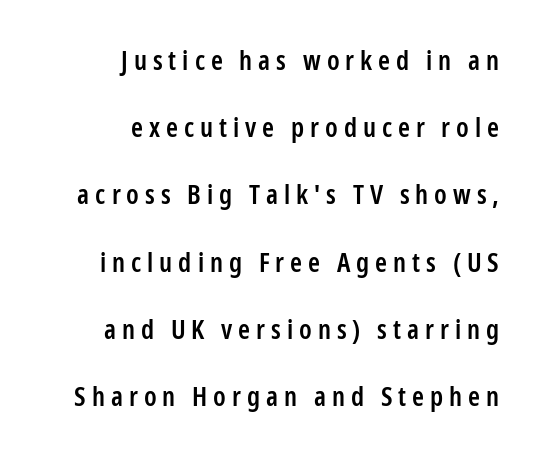
{"italic": "no", "bold": "semi", "underline": "no", "align": "right", "line_spacing": "loose", "line_spacing_ratio": 2.49, "letter_spacing": "wide", "letter_spacing_em": 0.22, "glyph_px": 27}
